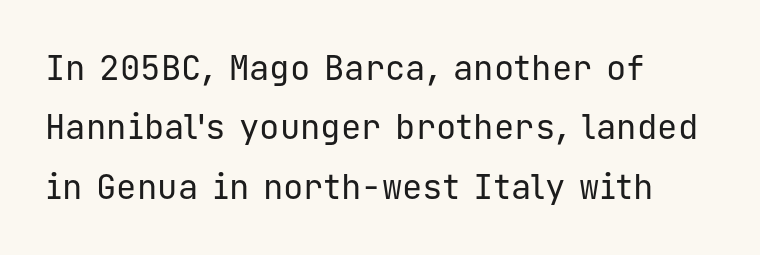
Q: Is the text bold? A: No.
Q: Is the text italic (slanted)? A: No, it is upright.
Q: Is the typeface a serif or a sans-serif typeface? A: Sans-serif.
Q: Is the text underlined? A: No.
Q: How is the paragraph aligned? A: Left-aligned.
Q: Is the spacing between letters normal or unusually wide? A: Normal.
Q: Width (condensed, normal, or wide)? A: Normal.
Q: Stroke contrast? A: Low.
Q: x-height? A: Medium.
Q: Monospaced? A: Yes.
